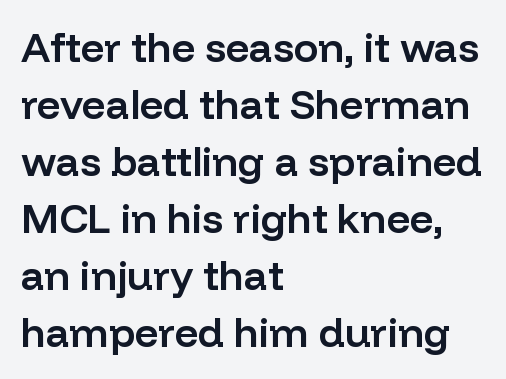
The image shows 41 px semibold sans-serif type, upright; set left-aligned, normal line spacing (1.39x), normal letter spacing, not underlined; low stroke contrast and a medium x-height.
